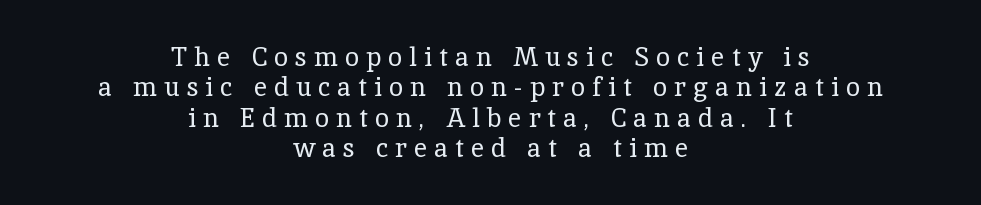
Q: Is the text bold? A: No.
Q: Is the text italic (slanted)? A: No, it is upright.
Q: Is the text underlined? A: No.
Q: How is the paragraph aligned? A: Centered.
Q: Is the spacing between letters normal or unusually wide? A: Unusually wide.
